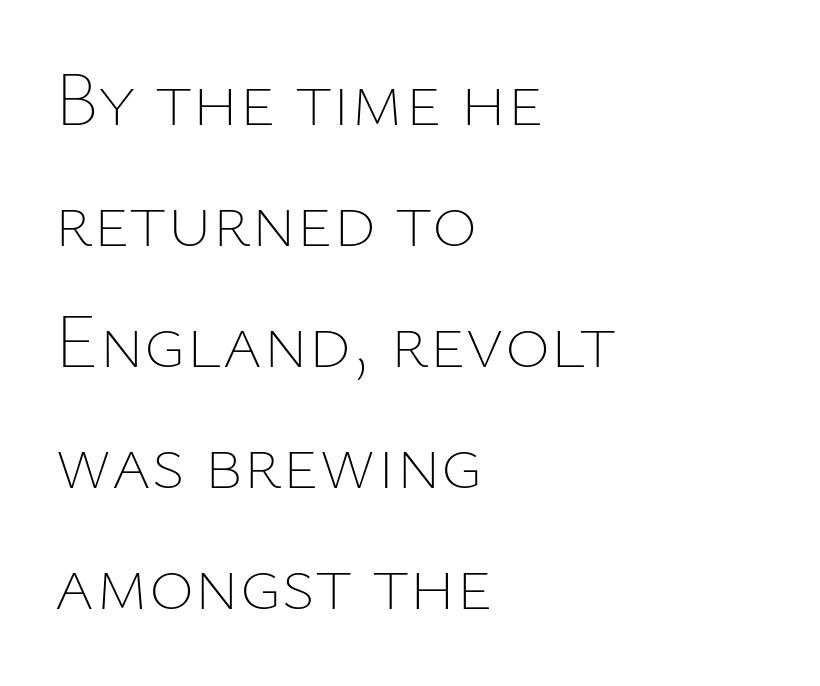
Q: Is the text bold? A: No.
Q: Is the text italic (slanted)? A: No, it is upright.
Q: Is the text underlined? A: No.
Q: How is the paragraph aligned? A: Left-aligned.
Q: Is the spacing between letters normal or unusually wide? A: Normal.
Q: Is the spacing between lines tight, normal or loose? A: Normal.
Q: Width (condensed, normal, or wide)? A: Normal.
Q: Stroke contrast? A: Low.
Q: x-height? A: Medium.
Q: Monospaced? A: No.
